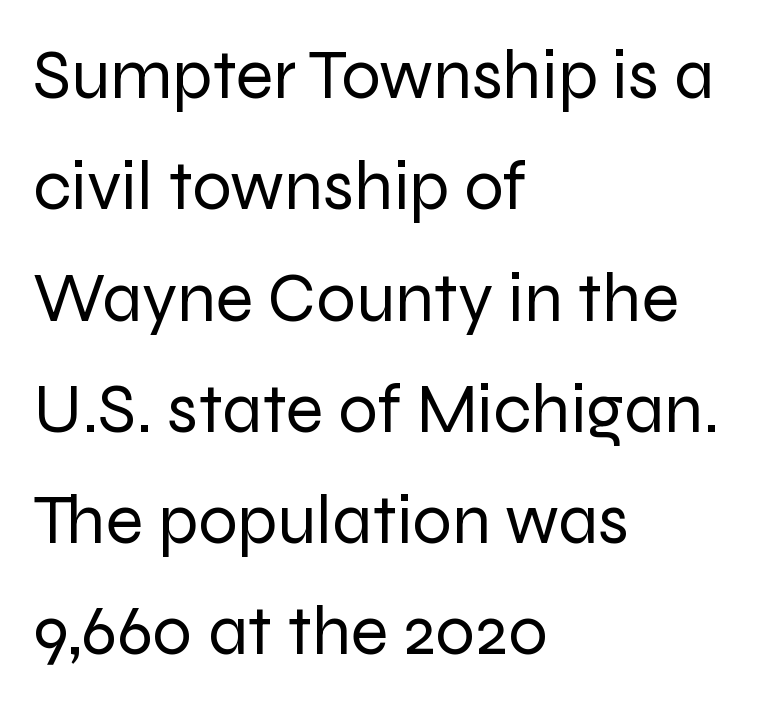
Vertical strokes here are truly vertical. Here the glyphs are tracked normally, forming tight word shapes. Rows of type keep a routine distance in the vertical direction. Stem width sits at or under what a default text font uses.
